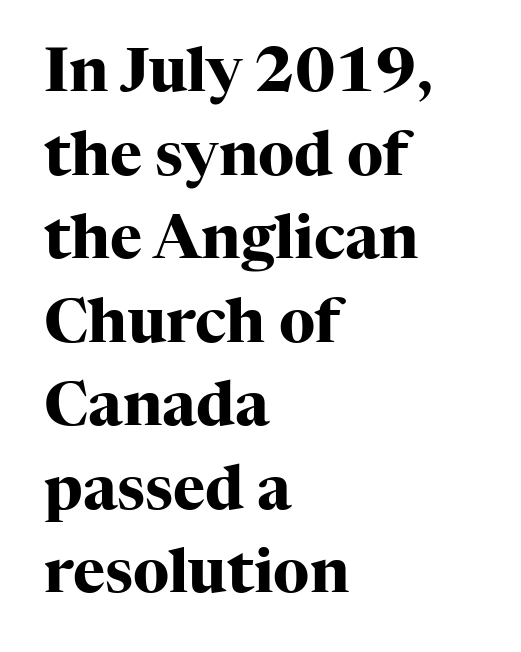
The image shows 61 px heavy serif type, upright; set left-aligned, normal line spacing (1.37x), normal letter spacing, not underlined; high stroke contrast and a medium x-height.
